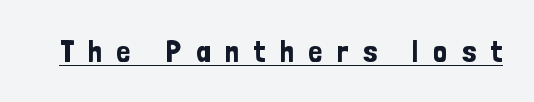
Q: Is the text italic (slanted)? A: No, it is upright.
Q: Is the typeface a serif or a sans-serif typeface? A: Sans-serif.
Q: Is the text underlined? A: Yes.
Q: Is the spacing between letters normal or unusually wide? A: Unusually wide.
Q: Width (condensed, normal, or wide)? A: Condensed.
Q: Stroke contrast? A: Low.
Q: x-height? A: Medium.
Q: Monospaced? A: No.
